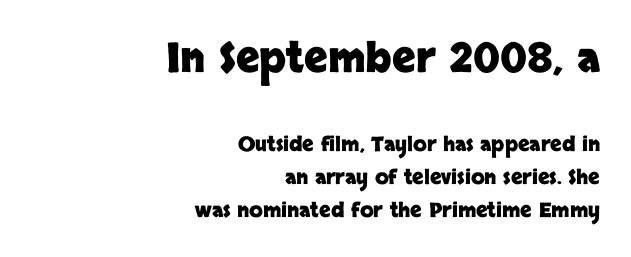
{"serif": "no", "italic": "no", "bold": "yes", "weight": "heavy", "width": "normal", "stroke_contrast": "low", "x_height": "large", "monospaced": "no", "underline": "no", "align": "right", "line_spacing": "normal", "line_spacing_ratio": 1.65, "letter_spacing": "normal", "letter_spacing_em": 0.0, "larger_block": "first", "size_ratio": 2.05, "glyph_px": 41}
